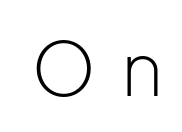
The image shows 74 px light sans-serif type, upright; set unusually wide letter spacing (+0.33 em), not underlined; low stroke contrast and a medium x-height.
